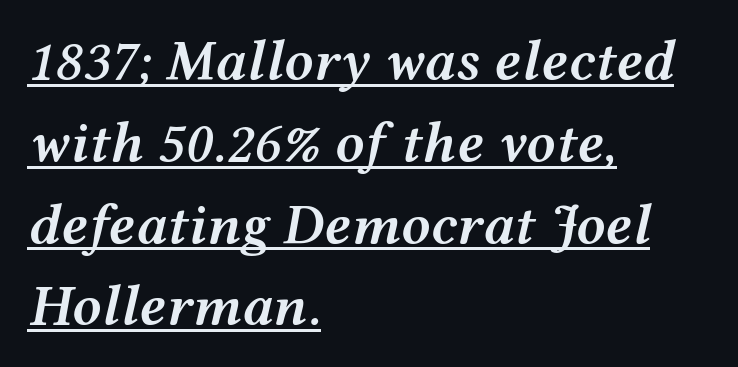
{"italic": "yes", "lean": "right", "slant_degrees": 12, "bold": "semi", "weight": "semibold", "width": "wide", "stroke_contrast": "medium", "x_height": "medium", "monospaced": "no", "underline": "yes", "align": "left", "line_spacing": "normal", "line_spacing_ratio": 1.41, "letter_spacing": "normal", "letter_spacing_em": 0.0, "glyph_px": 58}
